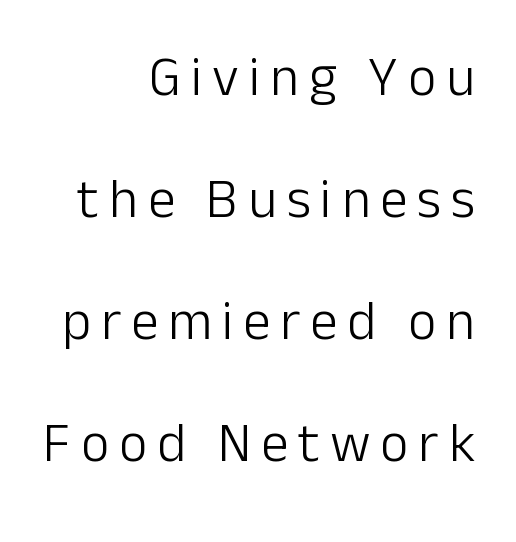
Q: Is the text bold? A: No.
Q: Is the text italic (slanted)? A: No, it is upright.
Q: Is the typeface a serif or a sans-serif typeface? A: Sans-serif.
Q: Is the text underlined? A: No.
Q: How is the paragraph aligned? A: Right-aligned.
Q: Is the spacing between lines tight, normal or loose? A: Loose.
Q: Width (condensed, normal, or wide)? A: Normal.
Q: Stroke contrast? A: Low.
Q: x-height? A: Medium.
Q: Monospaced? A: No.
